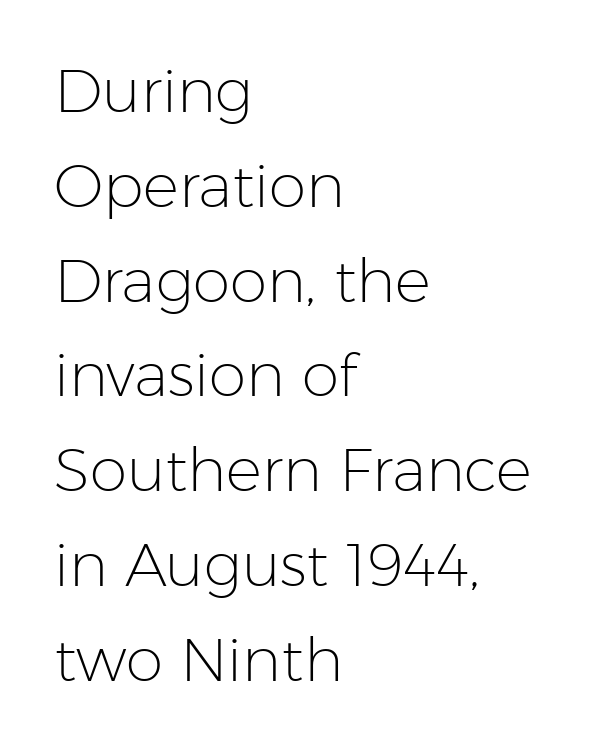
The image shows 60 px light sans-serif type, upright; set left-aligned, normal line spacing (1.58x), normal letter spacing, not underlined; low stroke contrast and a medium x-height.
